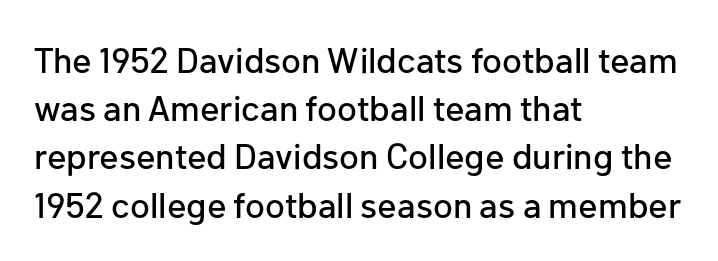
Quick note: not italic, upright. Grotesque or geometric, the face here clearly has no serifs. Lines of text with bare space underneath. Leading matches the norm, producing a regular column. Varying glyph widths throughout — classic text-font behaviour. Does the copy run flush right? No — it runs flush left.
